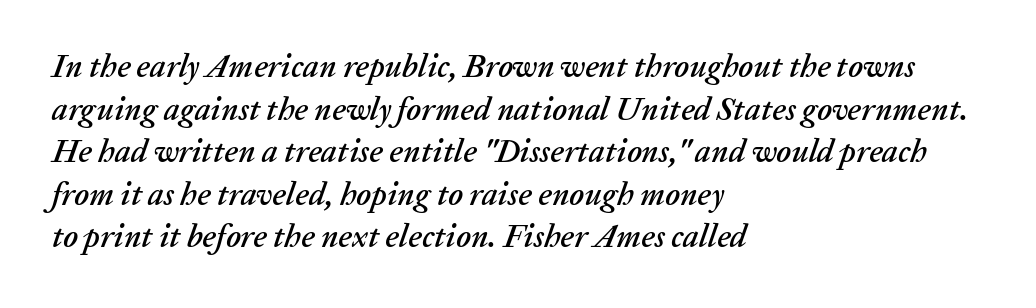
{"italic": "yes", "lean": "right", "slant_degrees": 20, "width": "normal", "stroke_contrast": "low", "x_height": "medium", "monospaced": "no", "underline": "no", "align": "left", "line_spacing": "normal", "line_spacing_ratio": 1.33, "letter_spacing": "normal", "letter_spacing_em": 0.0, "glyph_px": 32}
